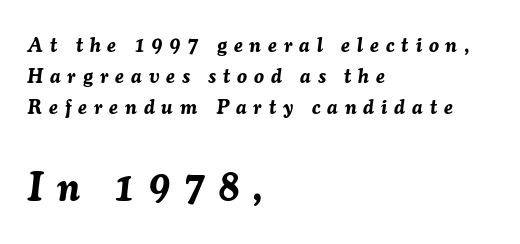
The image shows 39 px bold type, italic (leaning right); set left-aligned, normal line spacing (1.54x), unusually wide letter spacing (+0.35 em), not underlined; the second (bottom) block is 1.95x larger; medium stroke contrast and a medium x-height.
